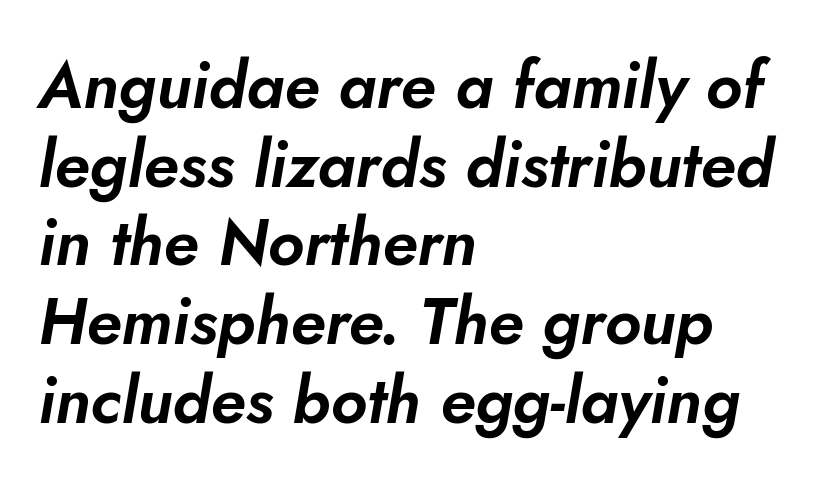
Q: Is the text italic (slanted)? A: Yes, it leans right by about 10 degrees.
Q: Is the text underlined? A: No.
Q: How is the paragraph aligned? A: Left-aligned.
Q: Is the spacing between letters normal or unusually wide? A: Normal.
Q: Width (condensed, normal, or wide)? A: Normal.
Q: Stroke contrast? A: Low.
Q: x-height? A: Small.
Q: Monospaced? A: No.
